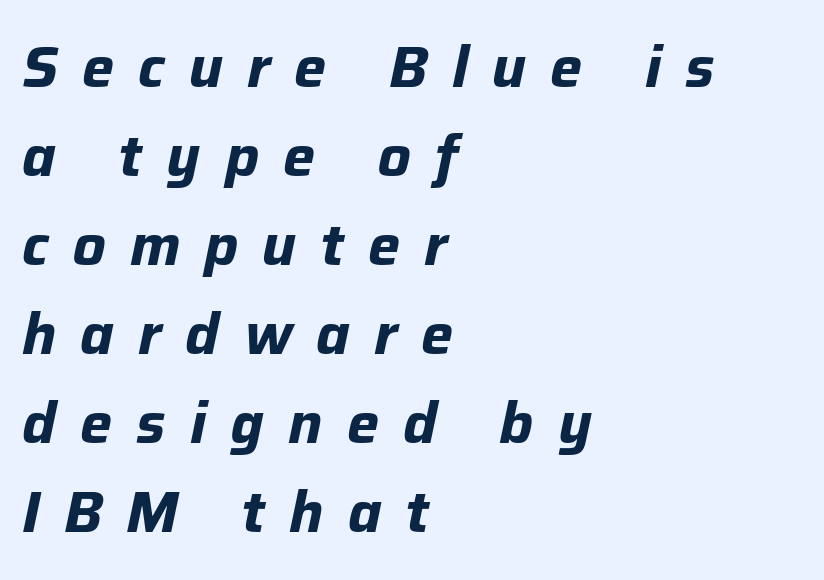
{"italic": "yes", "lean": "right", "slant_degrees": 12, "bold": "yes", "weight": "bold", "width": "normal", "stroke_contrast": "low", "x_height": "medium", "monospaced": "no", "underline": "no", "align": "left", "line_spacing": "normal", "line_spacing_ratio": 1.56, "letter_spacing": "wide", "letter_spacing_em": 0.42, "glyph_px": 57}
